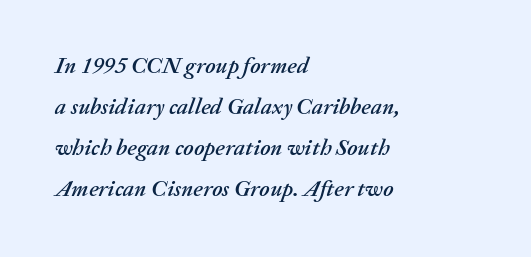
Q: Is the text italic (slanted)? A: Yes, it leans right by about 20 degrees.
Q: Is the text underlined? A: No.
Q: How is the paragraph aligned? A: Left-aligned.
Q: Is the spacing between letters normal or unusually wide? A: Normal.
